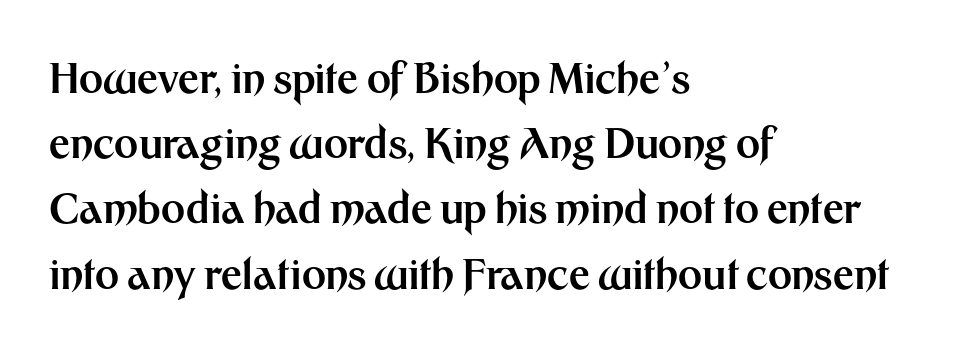
Q: Is the text bold? A: Yes.
Q: Is the text italic (slanted)? A: No, it is upright.
Q: Is the typeface a serif or a sans-serif typeface? A: Sans-serif.
Q: Is the text underlined? A: No.
Q: How is the paragraph aligned? A: Left-aligned.
Q: Is the spacing between letters normal or unusually wide? A: Normal.
Q: Is the spacing between lines tight, normal or loose? A: Normal.
Q: Width (condensed, normal, or wide)? A: Normal.
Q: Stroke contrast? A: Medium.
Q: x-height? A: Medium.
Q: Monospaced? A: No.
